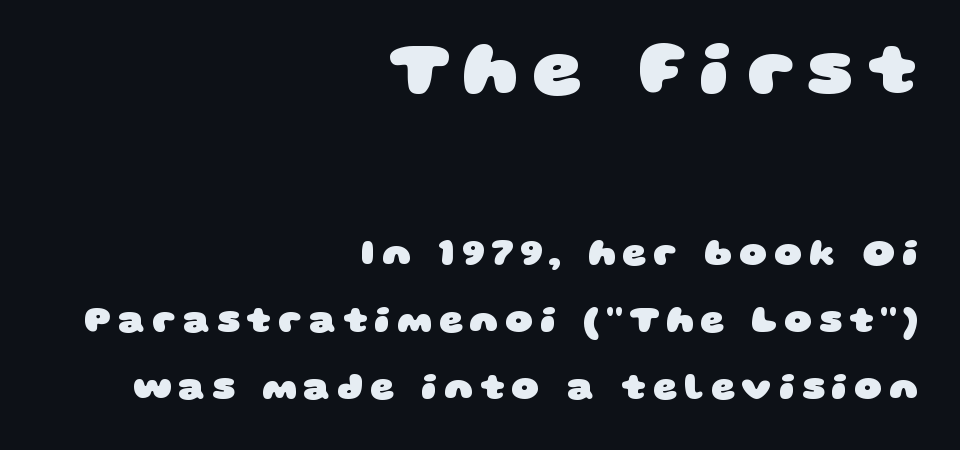
How heavy is the stroke? Heavy — this is a bold. To sum up the face: it is a sans, with no serifs. Compared with a flush-left layout, this one pins lines to the opposite, right side. In this sample the first text group is rendered at the bigger scale. Here the designer chose a conventional face with non-uniform glyph widths. Anything drawn beneath the words? Only blank space.
